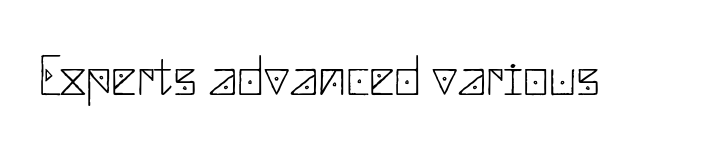
The image shows 56 px thin sans-serif type, upright; set normal letter spacing, not underlined; low stroke contrast and a small x-height.
